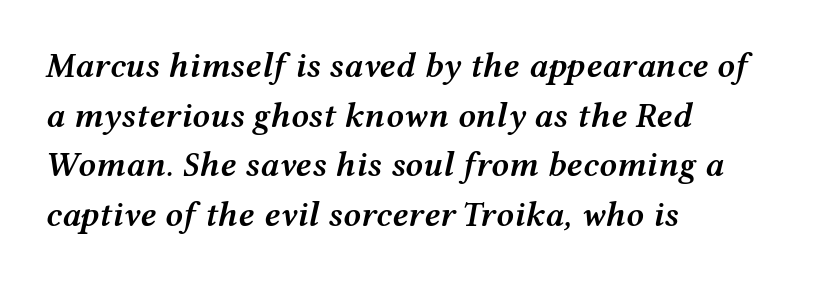
Q: Is the text bold? A: Semi-bold.
Q: Is the text italic (slanted)? A: Yes, it leans right by about 12 degrees.
Q: Is the text underlined? A: No.
Q: How is the paragraph aligned? A: Left-aligned.
Q: Is the spacing between letters normal or unusually wide? A: Normal.
Q: Is the spacing between lines tight, normal or loose? A: Normal.
Q: Width (condensed, normal, or wide)? A: Wide.
Q: Stroke contrast? A: Medium.
Q: x-height? A: Medium.
Q: Monospaced? A: No.
